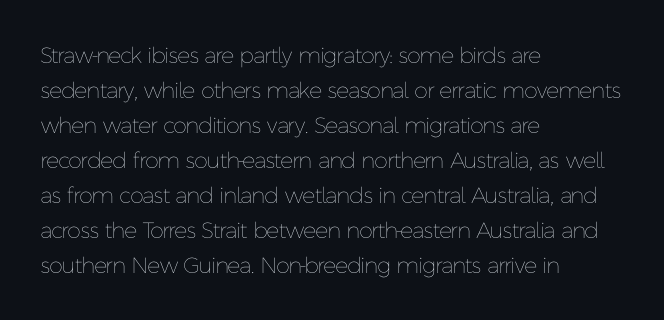
Every stem runs plumb, perpendicular to the baseline. Ink coverage per letter is moderate at most. Does extra space separate the letters? No, they use regular spacing. Line starts are locked; line ends wander. If you measured baseline to baseline, you'd find a middling distance.
